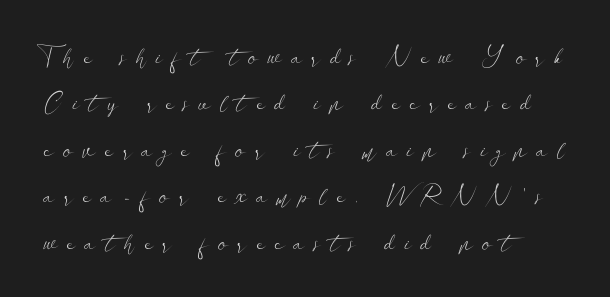
The image shows 25 px text type; set left-aligned, line spacing 1.86x, unusually wide letter spacing (+0.38 em), not underlined.
